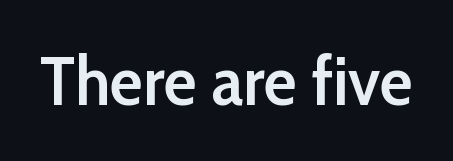
Q: Is the text bold? A: Semi-bold.
Q: Is the text italic (slanted)? A: No, it is upright.
Q: Is the typeface a serif or a sans-serif typeface? A: Sans-serif.
Q: Is the text underlined? A: No.
Q: Is the spacing between letters normal or unusually wide? A: Normal.
Q: Width (condensed, normal, or wide)? A: Normal.
Q: Stroke contrast? A: Low.
Q: x-height? A: Medium.
Q: Monospaced? A: No.
